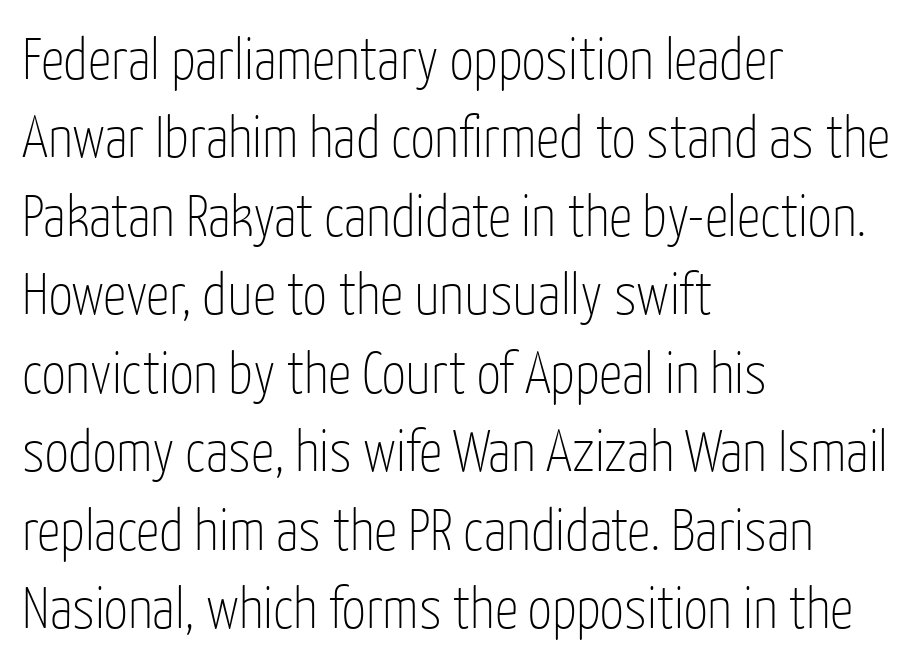
Q: Is the text bold? A: No.
Q: Is the text italic (slanted)? A: No, it is upright.
Q: Is the typeface a serif or a sans-serif typeface? A: Sans-serif.
Q: Is the text underlined? A: No.
Q: How is the paragraph aligned? A: Left-aligned.
Q: Is the spacing between letters normal or unusually wide? A: Normal.
Q: Is the spacing between lines tight, normal or loose? A: Normal.
Q: Width (condensed, normal, or wide)? A: Condensed.
Q: Stroke contrast? A: Low.
Q: x-height? A: Medium.
Q: Monospaced? A: No.
